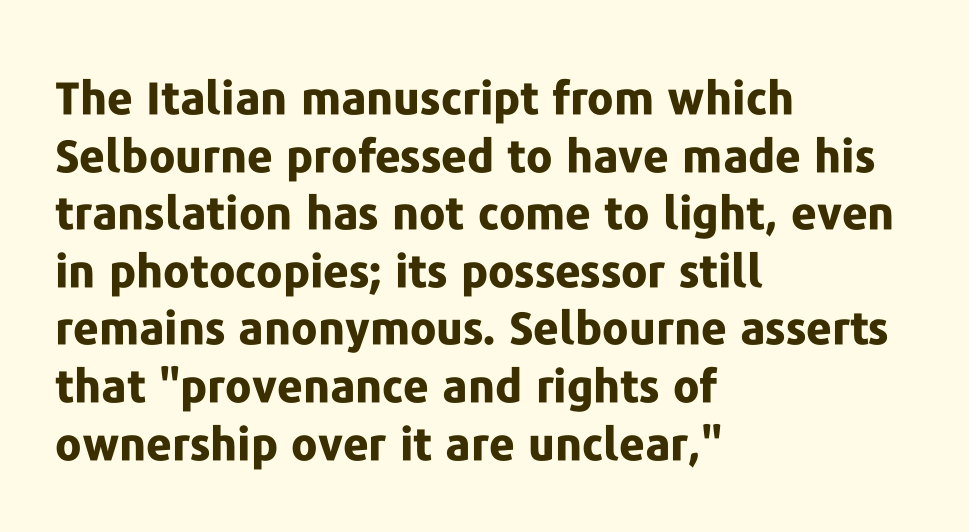
Line spacing here is normal. The glyphs are unaccompanied by any horizontal stroke below them. Is the letter spacing exaggerated? No — it looks like the ordinary default. The compositor pushed each line to the left boundary.
